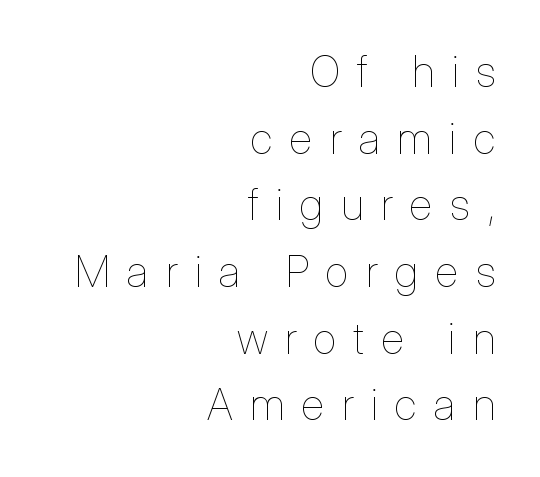
The image shows 43 px thin, condensed type, upright; set right-aligned, normal line spacing (1.55x), unusually wide letter spacing (+0.41 em), not underlined; low stroke contrast and a medium x-height.
